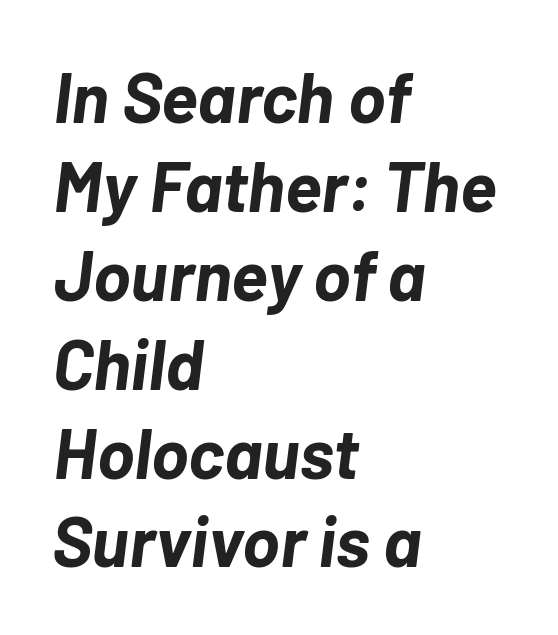
Q: Is the text bold? A: Yes.
Q: Is the text italic (slanted)? A: Yes, it leans right by about 7 degrees.
Q: Is the text underlined? A: No.
Q: How is the paragraph aligned? A: Left-aligned.
Q: Is the spacing between letters normal or unusually wide? A: Normal.
Q: Is the spacing between lines tight, normal or loose? A: Normal.
Q: Width (condensed, normal, or wide)? A: Normal.
Q: Stroke contrast? A: Low.
Q: x-height? A: Medium.
Q: Monospaced? A: No.
